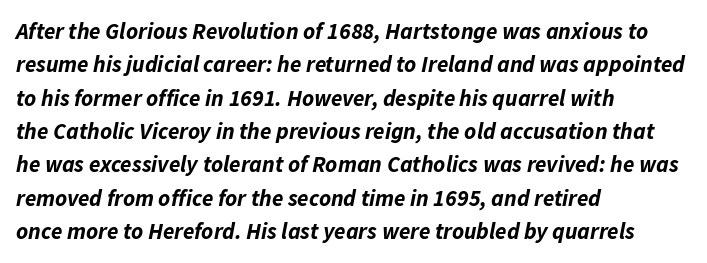
Here the glyphs are tracked normally, forming tight word shapes. Does the copy run flush right? No — it runs flush left. Regular leading. The letters are slanted; this is an italic face.
